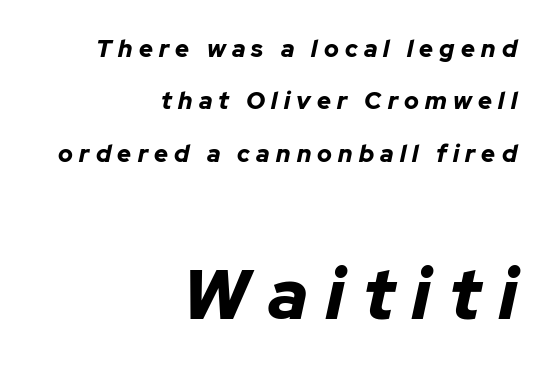
The strokes are fattened all the way to bold. Is this a fixed-width face? No — the glyphs have proportional, varying widths. Reading top to bottom, the characters get bigger at the block break. These lines are set flush right with a ragged left edge. Vertical spacing — loose. The axis of the letterforms is tilted away from vertical.
